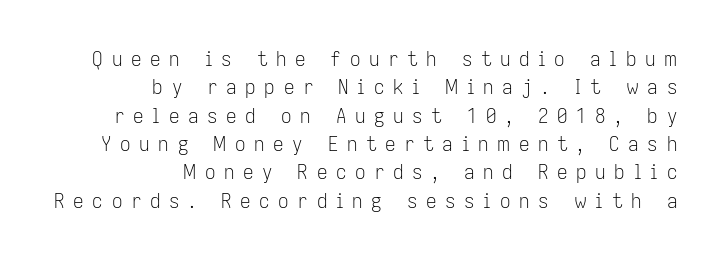
Q: Is the text bold? A: No.
Q: Is the text italic (slanted)? A: No, it is upright.
Q: Is the text underlined? A: No.
Q: How is the paragraph aligned? A: Right-aligned.
Q: Is the spacing between letters normal or unusually wide? A: Unusually wide.
Q: Is the spacing between lines tight, normal or loose? A: Normal.
